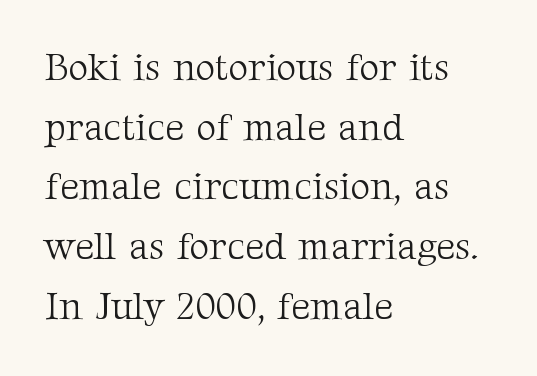
Q: Is the text bold? A: No.
Q: Is the text italic (slanted)? A: No, it is upright.
Q: Is the typeface a serif or a sans-serif typeface? A: Serif.
Q: Is the text underlined? A: No.
Q: How is the paragraph aligned? A: Left-aligned.
Q: Is the spacing between letters normal or unusually wide? A: Normal.
Q: Is the spacing between lines tight, normal or loose? A: Normal.
Q: Width (condensed, normal, or wide)? A: Normal.
Q: Stroke contrast? A: Medium.
Q: x-height? A: Medium.
Q: Monospaced? A: No.
